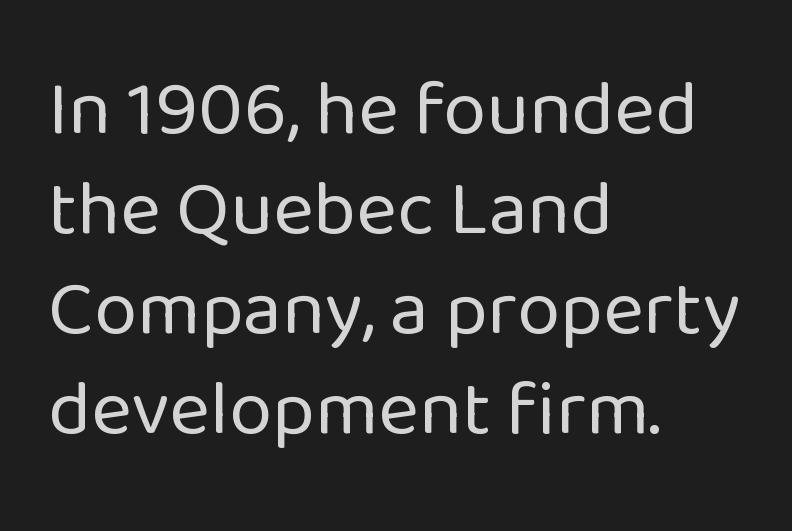
The image shows 78 px regular-weight sans-serif type, upright; set left-aligned, normal line spacing (1.28x), normal letter spacing, not underlined; low stroke contrast and a medium x-height.
